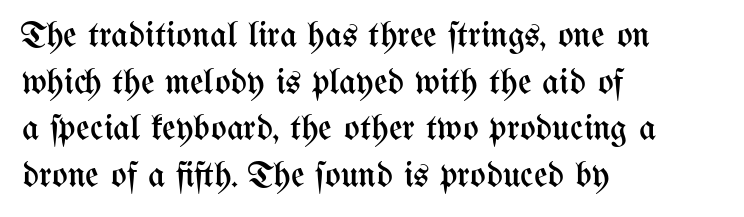
The image shows 37 px regular-weight, condensed type, upright; set left-aligned, normal line spacing (1.26x), normal letter spacing, not underlined; medium stroke contrast and a medium x-height.
